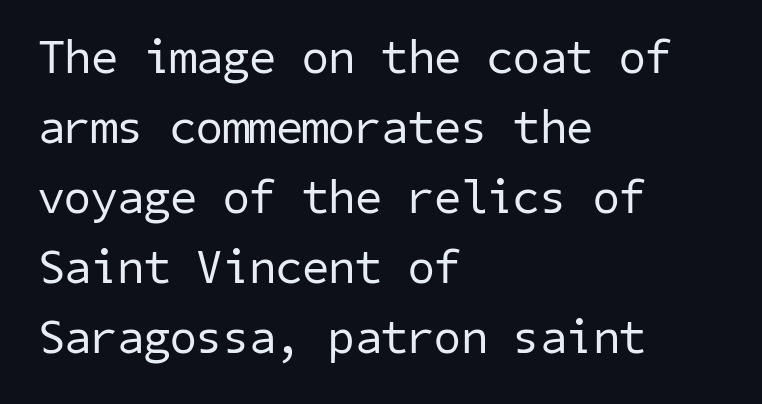
Words float on clear page, feet unadorned. Unlike a traditional serif, this face leaves its strokes unadorned. Regarding leading, the lines here are spaced in the standard way. Spacing between characters is what you'd get straight out of the box.
